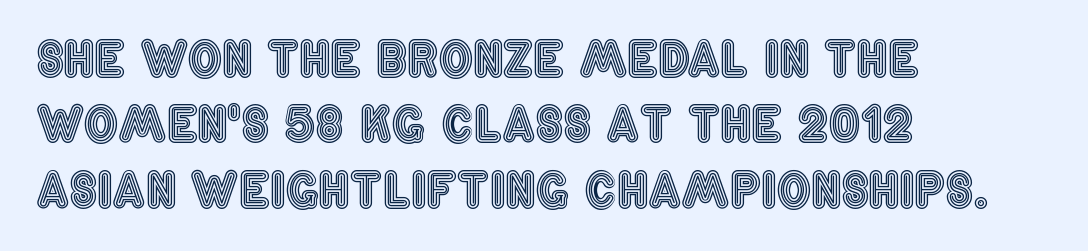
The letters advance in unequal steps, a hallmark of proportional type. Students, observe: this is what conventionally led text looks like. Every character sits straight up, as roman type does. Here the glyphs are tracked normally, forming tight word shapes. Line starts are locked; line ends wander. Type without underlining.
